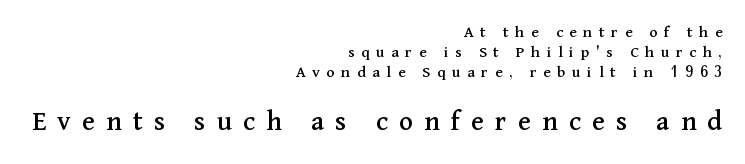
Is the letter spacing exaggerated? Yes — the characters are pushed far apart. Upright lettering throughout. The strip under each line holds only bare page. In terms of letterform style, serifs are clearly present. Layout note: lines flush right.
